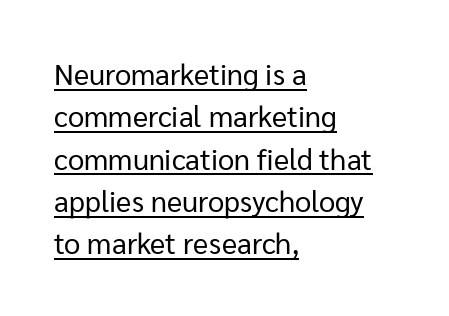
Letter spacing: default. Heft: none added — not bold. Italic? Not at all — the glyphs are vertical. Proportional: the letters do not fall into vertical columns.
